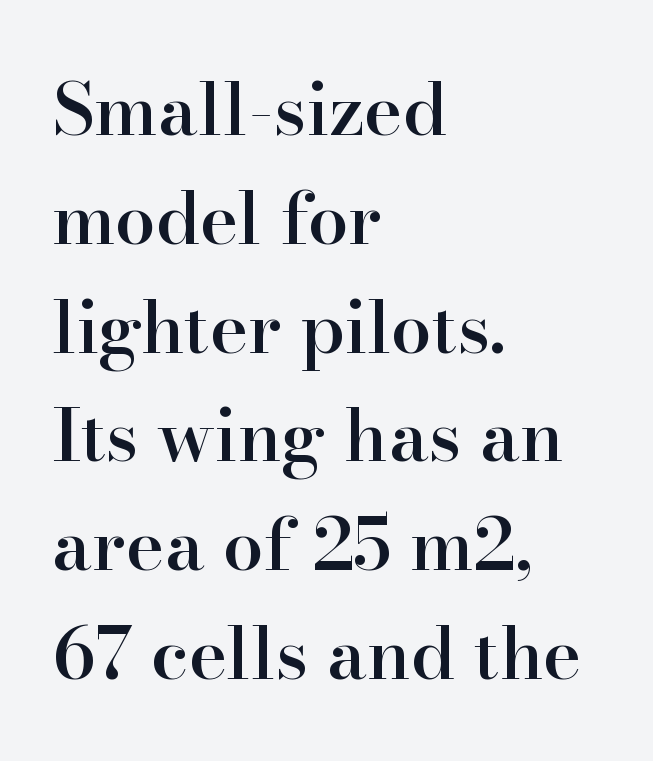
{"serif": "yes", "italic": "no", "bold": "semi", "weight": "semibold", "width": "normal", "stroke_contrast": "high", "x_height": "small", "monospaced": "no", "underline": "no", "align": "left", "line_spacing": "normal", "line_spacing_ratio": 1.49, "letter_spacing": "normal", "letter_spacing_em": 0.0, "glyph_px": 73}
